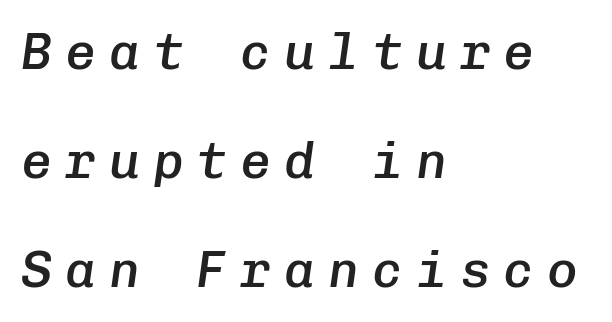
{"italic": "yes", "lean": "right", "slant_degrees": 8, "bold": "semi", "weight": "semibold", "width": "normal", "stroke_contrast": "low", "x_height": "medium", "monospaced": "yes", "underline": "no", "align": "left", "line_spacing": "loose", "line_spacing_ratio": 2.14, "letter_spacing": "wide", "letter_spacing_em": 0.26, "glyph_px": 51}
